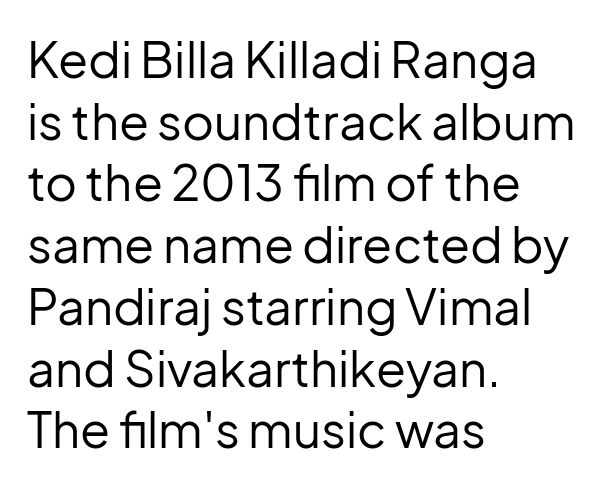
{"serif": "no", "italic": "no", "bold": "no", "weight": "regular", "width": "normal", "stroke_contrast": "low", "x_height": "medium", "monospaced": "no", "underline": "no", "align": "left", "line_spacing": "normal", "line_spacing_ratio": 1.26, "letter_spacing": "normal", "letter_spacing_em": 0.0, "glyph_px": 49}
